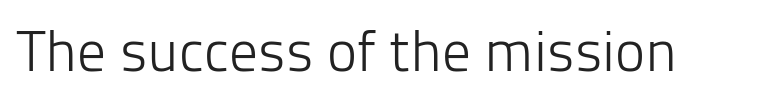
Q: Is the text bold? A: No.
Q: Is the text italic (slanted)? A: No, it is upright.
Q: Is the typeface a serif or a sans-serif typeface? A: Sans-serif.
Q: Is the text underlined? A: No.
Q: Is the spacing between letters normal or unusually wide? A: Normal.
Q: Width (condensed, normal, or wide)? A: Normal.
Q: Stroke contrast? A: Low.
Q: x-height? A: Medium.
Q: Monospaced? A: No.
